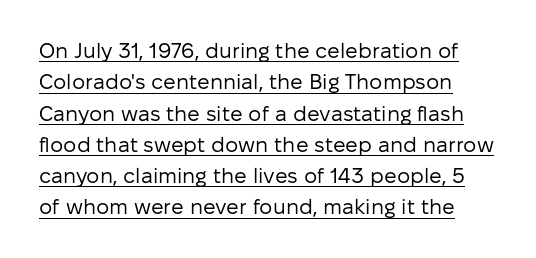
The image shows 21 px text type, upright; set normal line spacing (1.49x), normal letter spacing, underlined.
